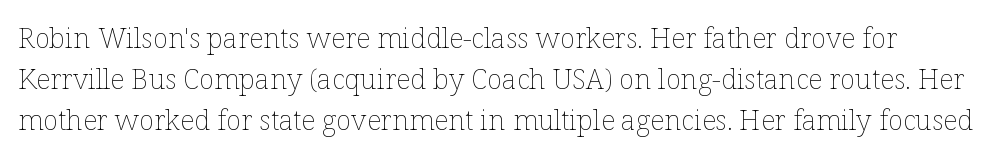
Q: Is the text bold? A: No.
Q: Is the text italic (slanted)? A: No, it is upright.
Q: Is the text underlined? A: No.
Q: Is the spacing between letters normal or unusually wide? A: Normal.
Q: Is the spacing between lines tight, normal or loose? A: Normal.
Q: Width (condensed, normal, or wide)? A: Normal.
Q: Stroke contrast? A: Low.
Q: x-height? A: Medium.
Q: Monospaced? A: No.
